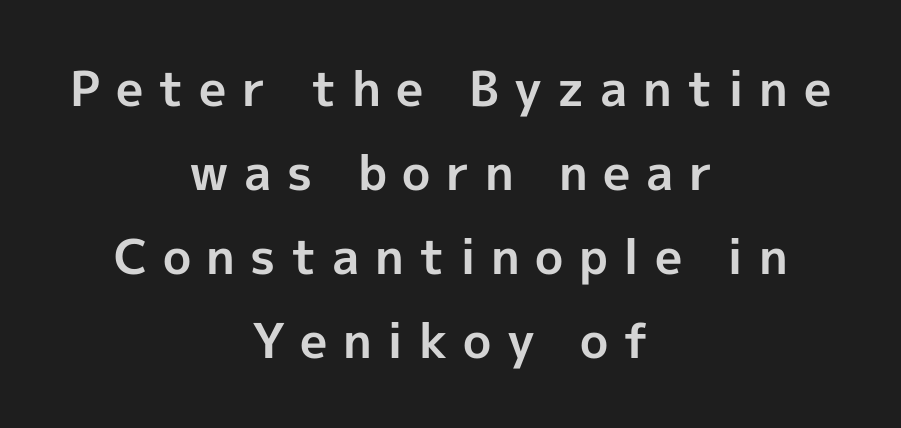
The image shows 48 px bold sans-serif type, upright; set centered, line spacing 1.75x, unusually wide letter spacing (+0.32 em), not underlined; a medium x-height.
